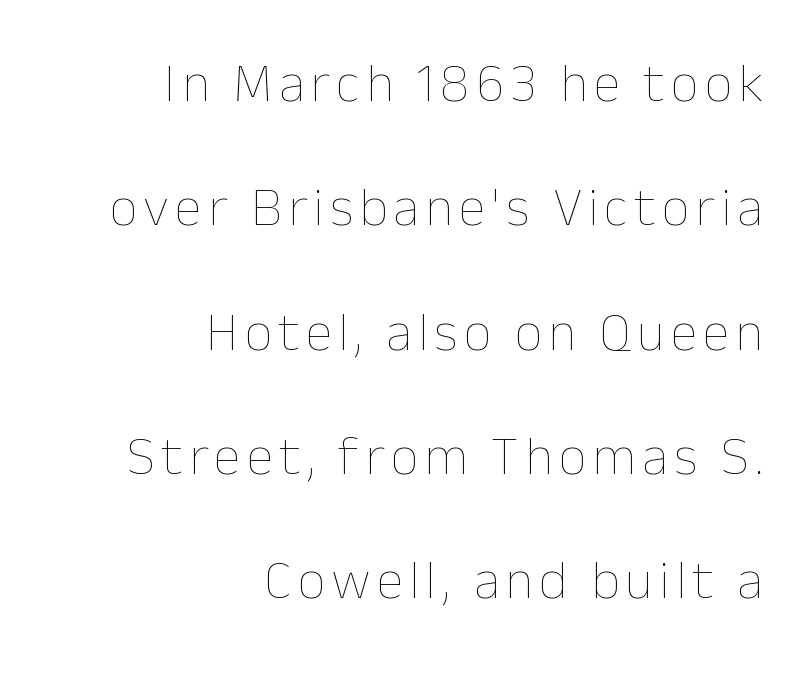
Q: Is the text bold? A: No.
Q: Is the text italic (slanted)? A: No, it is upright.
Q: Is the text underlined? A: No.
Q: How is the paragraph aligned? A: Right-aligned.
Q: Is the spacing between lines tight, normal or loose? A: Loose.
Q: Width (condensed, normal, or wide)? A: Normal.
Q: Stroke contrast? A: Low.
Q: x-height? A: Medium.
Q: Monospaced? A: No.
